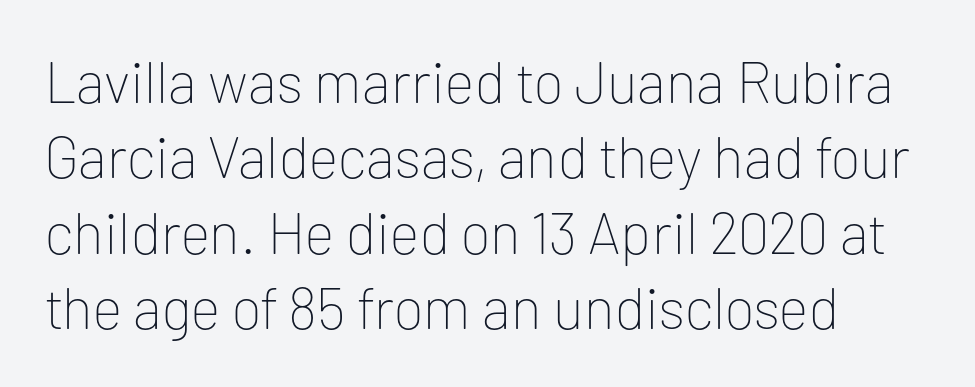
If you drew a ruler down the left edge, every line would touch it. The letters look calm and open, with moderate or lighter stems. Honestly, there is no underline to notice here at all. The face used here is a sans, in the tradition of grotesques and geometrics.
